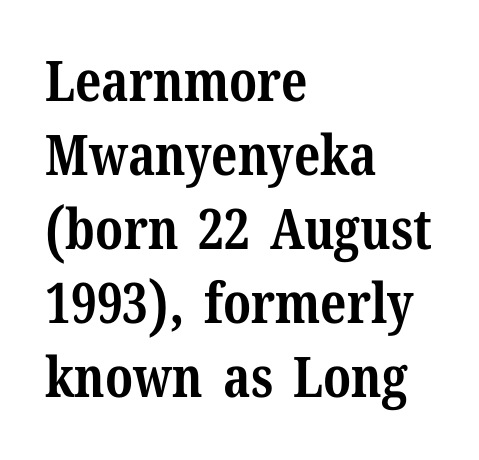
Q: Is the text bold? A: Yes.
Q: Is the text italic (slanted)? A: No, it is upright.
Q: Is the typeface a serif or a sans-serif typeface? A: Serif.
Q: Is the text underlined? A: No.
Q: How is the paragraph aligned? A: Left-aligned.
Q: Is the spacing between letters normal or unusually wide? A: Normal.
Q: Is the spacing between lines tight, normal or loose? A: Normal.
Q: Width (condensed, normal, or wide)? A: Normal.
Q: Stroke contrast? A: Medium.
Q: x-height? A: Medium.
Q: Monospaced? A: No.
